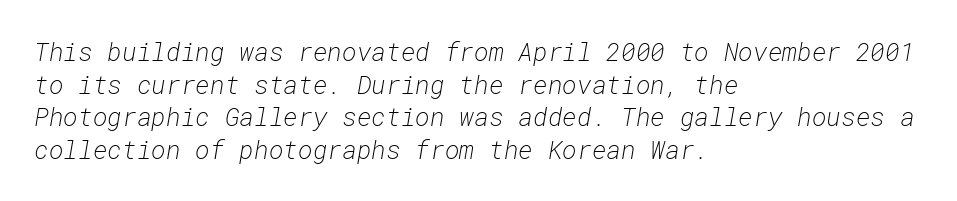
The image shows 25 px text type, italic (leaning right); set left-aligned, normal line spacing (1.31x), normal letter spacing, not underlined.
